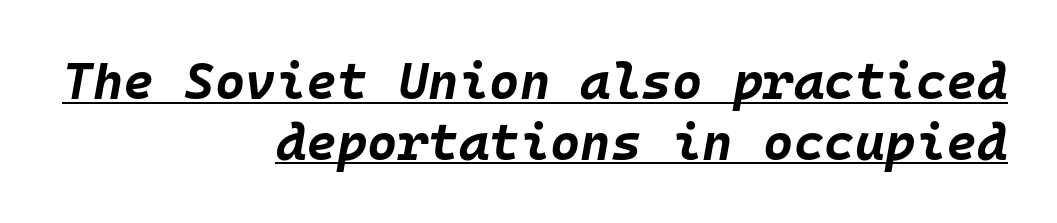
{"italic": "yes", "lean": "right", "slant_degrees": 10, "bold": "yes", "weight": "bold", "width": "normal", "stroke_contrast": "low", "x_height": "large", "monospaced": "yes", "underline": "yes", "align": "right", "line_spacing_ratio": 1.17, "letter_spacing": "normal", "letter_spacing_em": 0.0, "glyph_px": 52}
